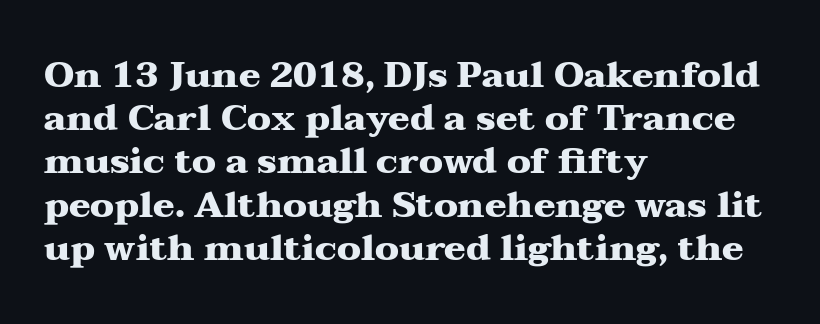
{"serif": "yes", "italic": "no", "bold": "yes", "weight": "heavy", "width": "wide", "stroke_contrast": "medium", "x_height": "medium", "monospaced": "no", "underline": "no", "align": "left", "line_spacing_ratio": 1.2, "letter_spacing": "normal", "letter_spacing_em": 0.0, "glyph_px": 36}
